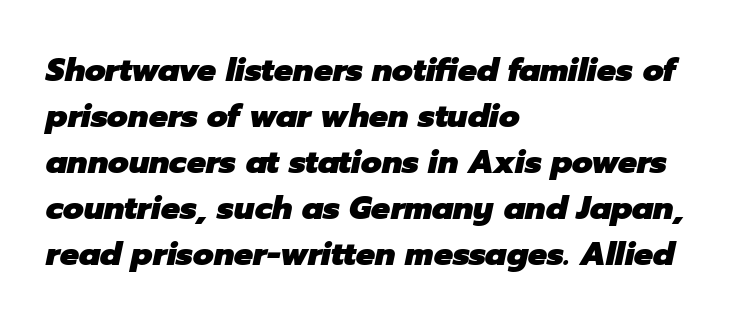
{"italic": "yes", "lean": "right", "slant_degrees": 12, "bold": "yes", "weight": "heavy", "width": "normal", "stroke_contrast": "low", "x_height": "medium", "monospaced": "no", "underline": "no", "align": "left", "line_spacing": "normal", "line_spacing_ratio": 1.44, "letter_spacing": "normal", "letter_spacing_em": 0.0, "glyph_px": 32}
